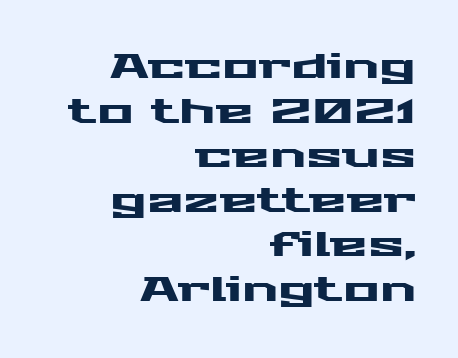
{"serif": "no", "italic": "no", "width": "wide", "stroke_contrast": "medium", "x_height": "medium", "monospaced": "no", "underline": "no", "align": "right", "line_spacing": "normal", "line_spacing_ratio": 1.31, "letter_spacing": "normal", "letter_spacing_em": 0.0, "glyph_px": 34}
